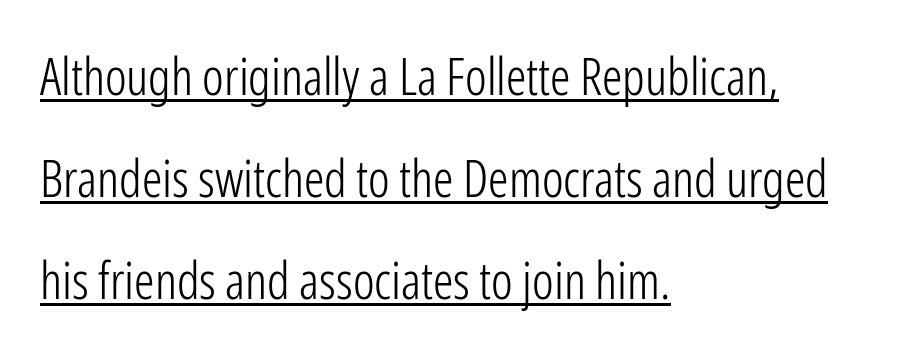
Somebody hit Ctrl+U on this one — the words are underlined. The letters stand straight up with perfectly vertical stems. Each word holds together tightly as a unit, with standard inter-letter gaps. Check where the strokes stop: nothing finishes them off — pure sans. One glance says open: line gaps are wider than usual.
